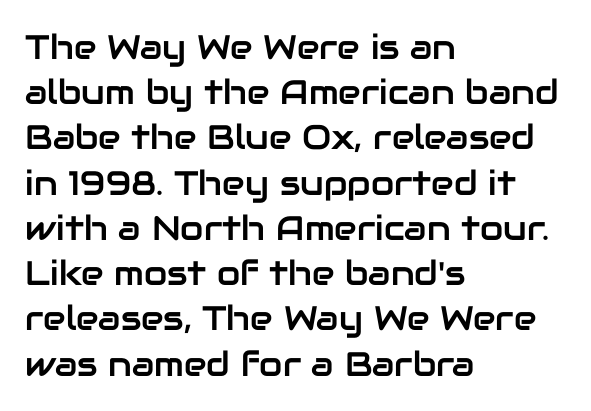
{"serif": "no", "italic": "no", "width": "normal", "stroke_contrast": "low", "x_height": "medium", "monospaced": "no", "underline": "no", "align": "left", "line_spacing": "normal", "line_spacing_ratio": 1.33, "letter_spacing": "normal", "letter_spacing_em": 0.0, "glyph_px": 34}
